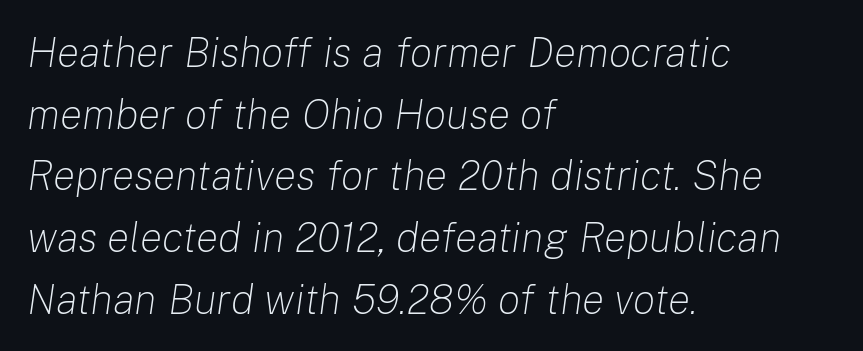
Q: Is the text bold? A: No.
Q: Is the text italic (slanted)? A: Yes, it leans right by about 8 degrees.
Q: Is the text underlined? A: No.
Q: How is the paragraph aligned? A: Left-aligned.
Q: Is the spacing between letters normal or unusually wide? A: Normal.
Q: Is the spacing between lines tight, normal or loose? A: Normal.
Q: Width (condensed, normal, or wide)? A: Normal.
Q: Stroke contrast? A: Low.
Q: x-height? A: Medium.
Q: Monospaced? A: No.
